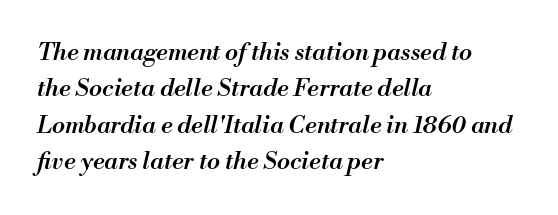
The image shows 24 px text type, italic (leaning right); set left-aligned, normal line spacing (1.52x), normal letter spacing, not underlined.
